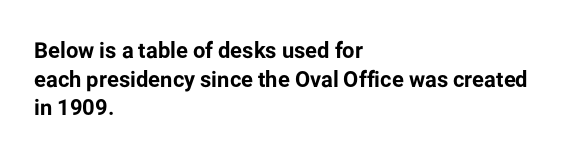
{"italic": "no", "bold": "yes", "underline": "no", "align": "left", "line_spacing": "normal", "line_spacing_ratio": 1.3, "letter_spacing": "normal", "letter_spacing_em": 0.0, "glyph_px": 22}
